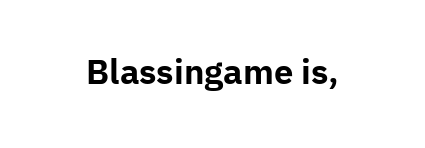
{"serif": "no", "italic": "no", "bold": "yes", "weight": "bold", "width": "normal", "stroke_contrast": "low", "x_height": "medium", "monospaced": "no", "underline": "no", "letter_spacing": "normal", "letter_spacing_em": 0.0, "glyph_px": 33}
